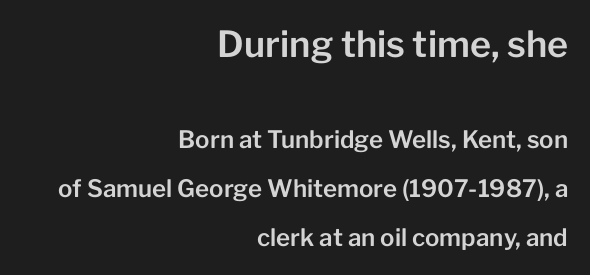
{"serif": "no", "italic": "no", "width": "normal", "stroke_contrast": "low", "x_height": "medium", "monospaced": "no", "underline": "no", "align": "right", "line_spacing": "loose", "line_spacing_ratio": 2.04, "letter_spacing": "normal", "letter_spacing_em": 0.0, "larger_block": "first", "size_ratio": 1.5, "glyph_px": 36}
